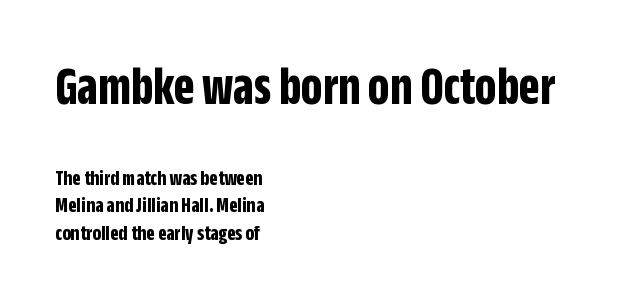
The image shows 54 px bold, condensed sans-serif type, upright; set left-aligned, line spacing 1.24x, normal letter spacing, not underlined; the first (top) block is 2.45x larger; low stroke contrast and a large x-height.
